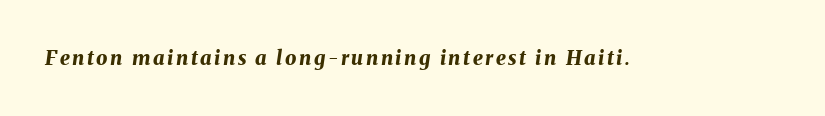
Q: Is the text bold? A: Yes.
Q: Is the text italic (slanted)? A: Yes, it leans right by about 8 degrees.
Q: Is the text underlined? A: No.
